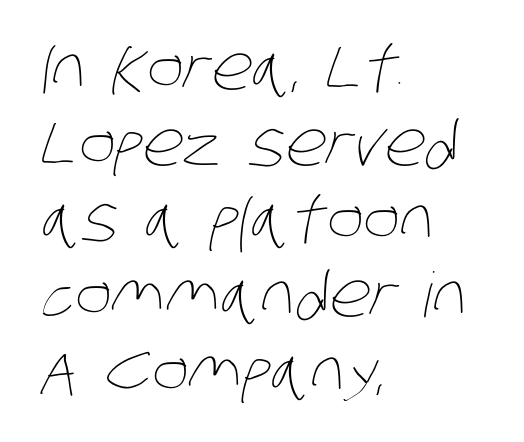
The image shows 62 px thin, condensed type; set left-aligned, line spacing 1.22x, normal letter spacing, not underlined; low stroke contrast and a large x-height.
